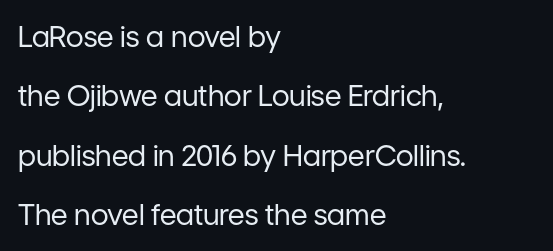
{"serif": "no", "italic": "no", "bold": "no", "weight": "regular", "width": "normal", "stroke_contrast": "low", "x_height": "medium", "monospaced": "no", "underline": "no", "align": "left", "line_spacing": "loose", "line_spacing_ratio": 2.05, "letter_spacing": "normal", "letter_spacing_em": 0.0, "glyph_px": 29}
